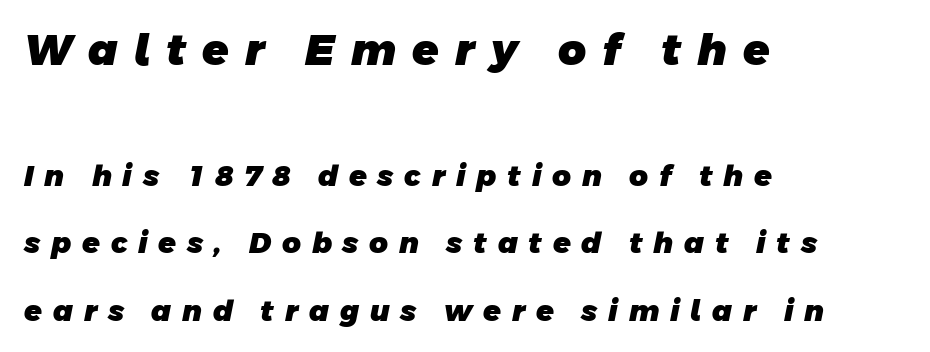
{"serif": "no", "bold": "yes", "weight": "heavy", "width": "normal", "stroke_contrast": "low", "x_height": "large", "monospaced": "no", "underline": "no", "align": "left", "line_spacing": "loose", "line_spacing_ratio": 2.32, "letter_spacing": "wide", "letter_spacing_em": 0.37, "larger_block": "first", "size_ratio": 1.48, "glyph_px": 43}
